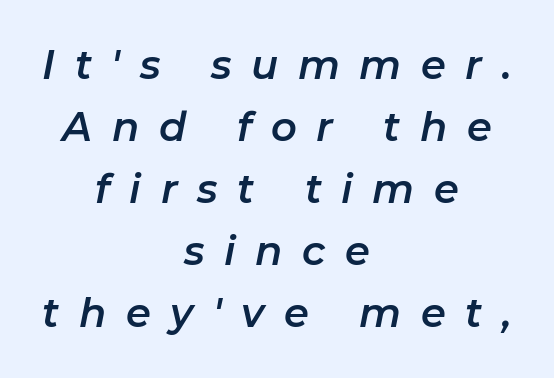
The image shows 40 px text type, italic (leaning right); set centered, normal line spacing (1.55x), unusually wide letter spacing (+0.49 em), not underlined; low stroke contrast and a medium x-height.
